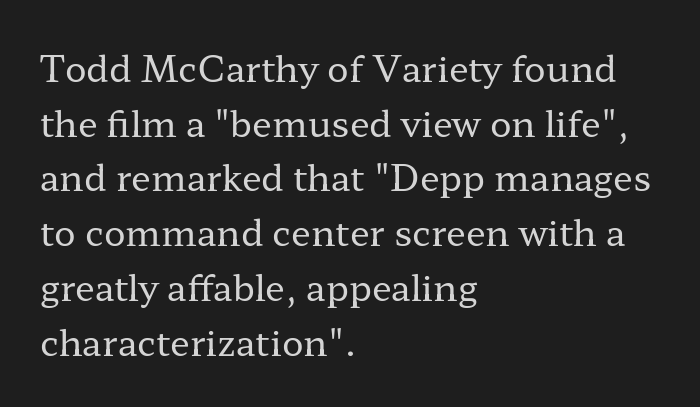
The image shows 36 px regular-weight, wide serif type, upright; set left-aligned, normal line spacing (1.52x), normal letter spacing, not underlined; low stroke contrast and a medium x-height.
